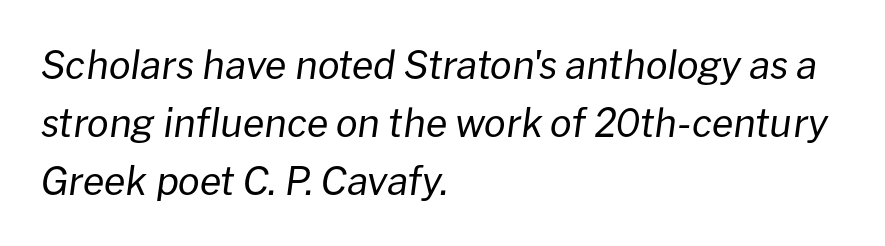
{"italic": "yes", "lean": "right", "slant_degrees": 8, "bold": "no", "weight": "regular", "width": "normal", "stroke_contrast": "low", "x_height": "medium", "monospaced": "no", "underline": "no", "align": "left", "line_spacing": "normal", "line_spacing_ratio": 1.49, "letter_spacing": "normal", "letter_spacing_em": 0.0, "glyph_px": 39}
